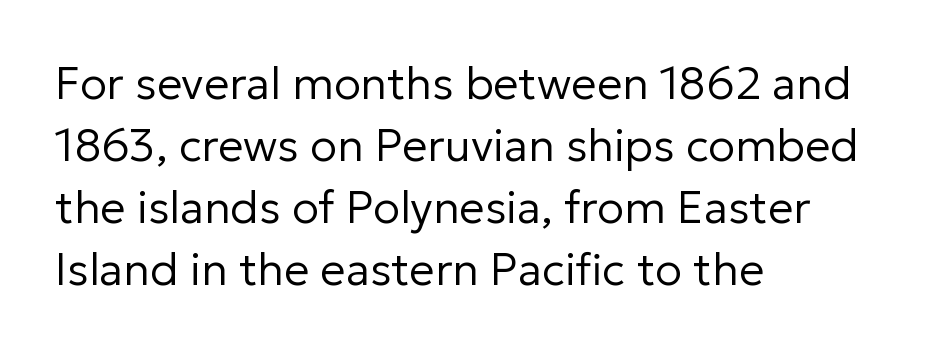
Q: Is the text bold? A: No.
Q: Is the text italic (slanted)? A: No, it is upright.
Q: Is the typeface a serif or a sans-serif typeface? A: Sans-serif.
Q: Is the text underlined? A: No.
Q: How is the paragraph aligned? A: Left-aligned.
Q: Is the spacing between letters normal or unusually wide? A: Normal.
Q: Is the spacing between lines tight, normal or loose? A: Normal.
Q: Width (condensed, normal, or wide)? A: Normal.
Q: Stroke contrast? A: Low.
Q: x-height? A: Medium.
Q: Monospaced? A: No.
